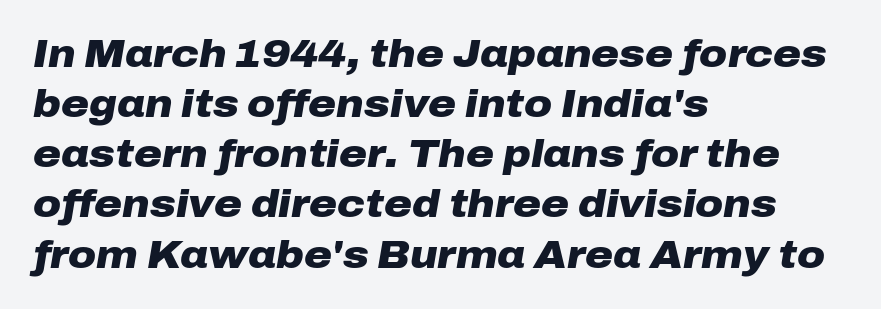
The image shows 38 px heavy, wide type, italic (leaning right); set left-aligned, normal line spacing (1.32x), normal letter spacing, not underlined; low stroke contrast and a medium x-height.
